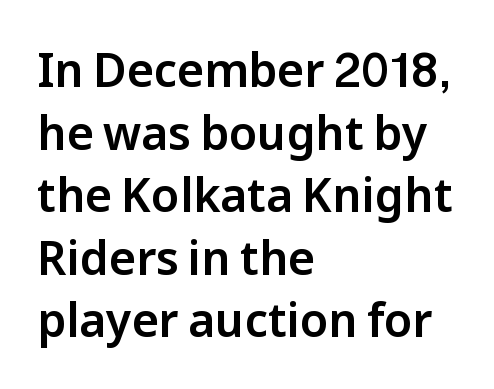
The image shows 46 px sans-serif type, upright; set left-aligned, normal line spacing (1.36x), normal letter spacing, not underlined; low stroke contrast and a medium x-height.
